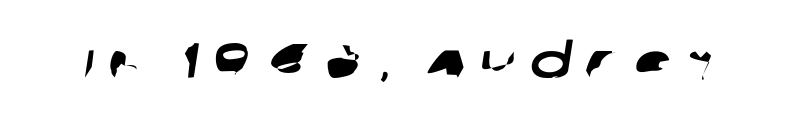
The image shows 49 px wide sans-serif type; set unusually wide letter spacing (+0.29 em), not underlined; low stroke contrast and a large x-height.
